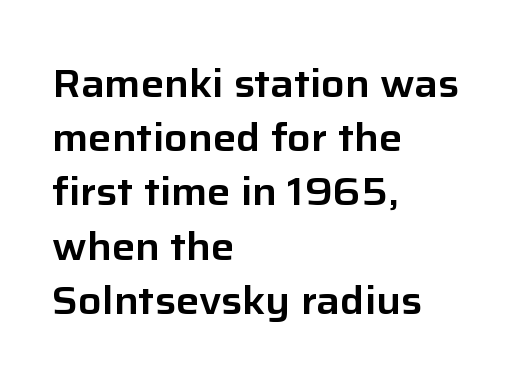
The image shows 39 px sans-serif type, upright; set left-aligned, normal line spacing (1.39x), normal letter spacing, not underlined; low stroke contrast and a medium x-height.
